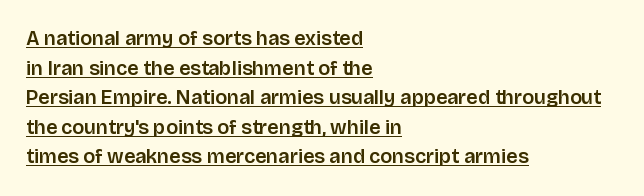
{"italic": "no", "underline": "yes", "align": "left", "line_spacing": "normal", "line_spacing_ratio": 1.48, "letter_spacing": "normal", "letter_spacing_em": 0.0, "glyph_px": 20}
